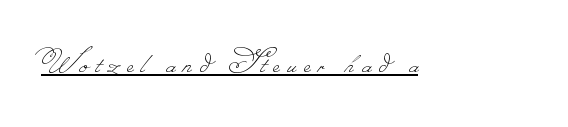
Q: Is the text bold? A: No.
Q: Is the text underlined? A: Yes.
Q: Is the spacing between letters normal or unusually wide? A: Unusually wide.
Q: Width (condensed, normal, or wide)? A: Normal.
Q: Stroke contrast? A: Low.
Q: Monospaced? A: No.
